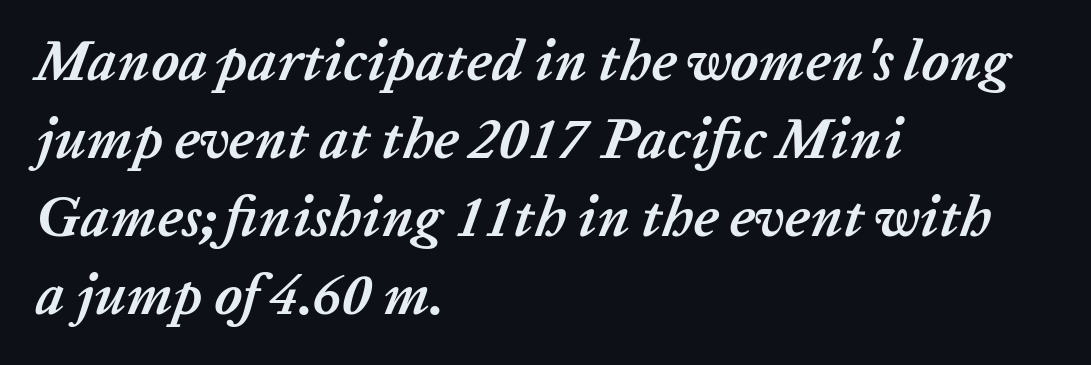
{"italic": "yes", "lean": "right", "slant_degrees": 20, "bold": "yes", "weight": "semibold", "width": "normal", "stroke_contrast": "low", "x_height": "medium", "monospaced": "no", "underline": "no", "align": "left", "line_spacing": "normal", "line_spacing_ratio": 1.37, "letter_spacing": "normal", "letter_spacing_em": 0.0, "glyph_px": 57}
